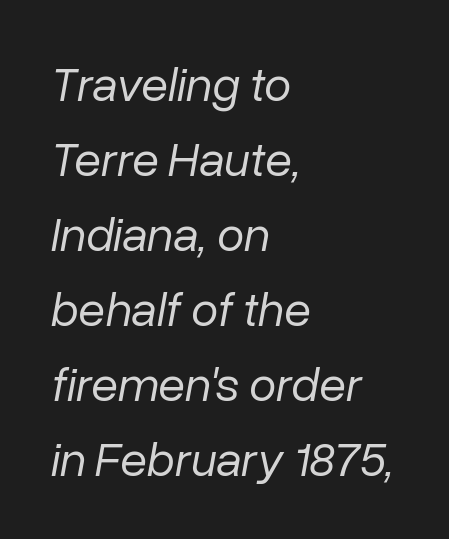
{"italic": "yes", "lean": "right", "slant_degrees": 10, "bold": "no", "weight": "regular", "width": "normal", "stroke_contrast": "low", "x_height": "medium", "monospaced": "no", "underline": "no", "align": "left", "line_spacing": "normal", "line_spacing_ratio": 1.53, "letter_spacing": "normal", "letter_spacing_em": 0.0, "glyph_px": 49}
